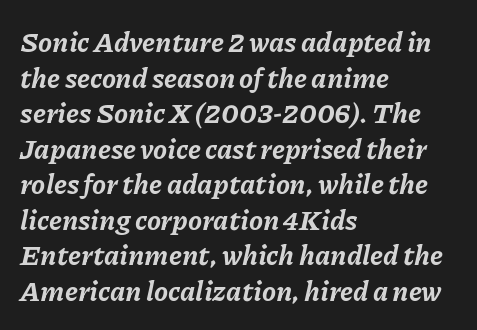
{"italic": "yes", "lean": "right", "slant_degrees": 11, "bold": "yes", "weight": "bold", "width": "normal", "stroke_contrast": "low", "x_height": "medium", "monospaced": "no", "underline": "no", "align": "left", "line_spacing": "normal", "line_spacing_ratio": 1.27, "letter_spacing": "normal", "letter_spacing_em": 0.0, "glyph_px": 28}
